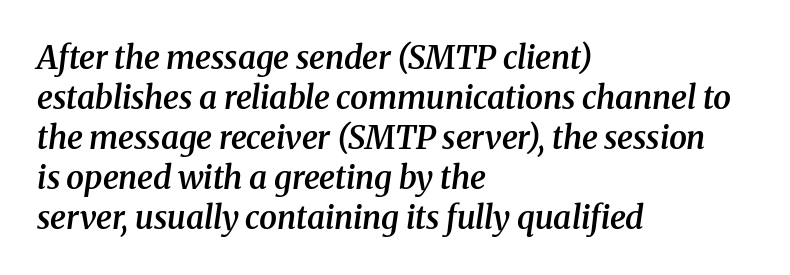
{"serif": "yes", "italic": "yes", "lean": "right", "slant_degrees": 8, "bold": "semi", "weight": "semibold", "width": "normal", "stroke_contrast": "medium", "x_height": "medium", "monospaced": "no", "underline": "no", "align": "left", "line_spacing": "normal", "line_spacing_ratio": 1.25, "letter_spacing": "normal", "letter_spacing_em": 0.0, "glyph_px": 32}
